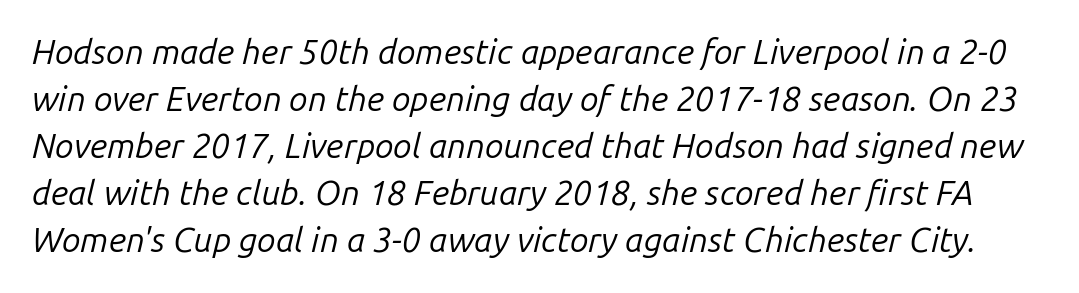
Q: Is the text bold? A: No.
Q: Is the text italic (slanted)? A: Yes, it leans right by about 14 degrees.
Q: Is the text underlined? A: No.
Q: Is the spacing between letters normal or unusually wide? A: Normal.
Q: Is the spacing between lines tight, normal or loose? A: Normal.
Q: Width (condensed, normal, or wide)? A: Normal.
Q: Stroke contrast? A: Low.
Q: x-height? A: Medium.
Q: Monospaced? A: No.
